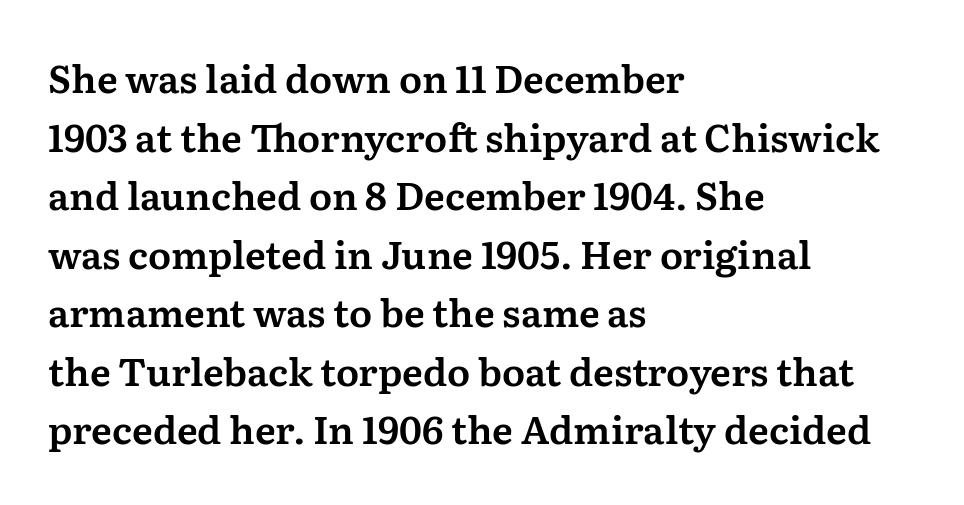
{"serif": "yes", "italic": "no", "width": "normal", "stroke_contrast": "medium", "x_height": "medium", "monospaced": "no", "underline": "no", "align": "left", "line_spacing": "normal", "line_spacing_ratio": 1.54, "letter_spacing": "normal", "letter_spacing_em": 0.0, "glyph_px": 38}
